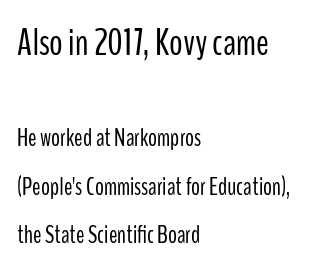
Q: Is the text bold? A: No.
Q: Is the text italic (slanted)? A: No, it is upright.
Q: Is the typeface a serif or a sans-serif typeface? A: Sans-serif.
Q: Is the text underlined? A: No.
Q: How is the paragraph aligned? A: Left-aligned.
Q: Is the spacing between letters normal or unusually wide? A: Normal.
Q: Is the spacing between lines tight, normal or loose? A: Loose.
Q: Which block of text is set in a larger size, the first (top) or the second (bottom)? A: The first (top) one.
Q: Width (condensed, normal, or wide)? A: Condensed.
Q: Stroke contrast? A: Low.
Q: x-height? A: Medium.
Q: Monospaced? A: No.
